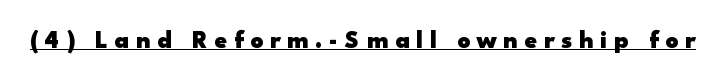
{"italic": "no", "bold": "yes", "underline": "yes", "letter_spacing": "wide", "letter_spacing_em": 0.27, "glyph_px": 25}
